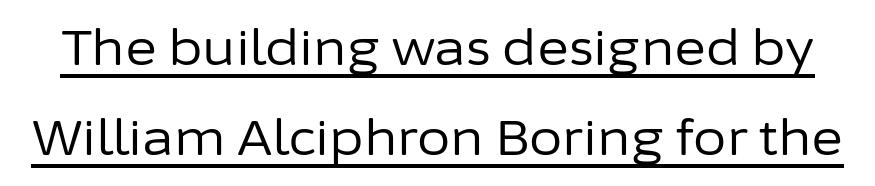
{"serif": "no", "italic": "no", "bold": "no", "weight": "regular", "width": "normal", "stroke_contrast": "low", "x_height": "medium", "monospaced": "no", "underline": "yes", "line_spacing_ratio": 1.87, "letter_spacing": "normal", "letter_spacing_em": 0.0, "glyph_px": 48}
